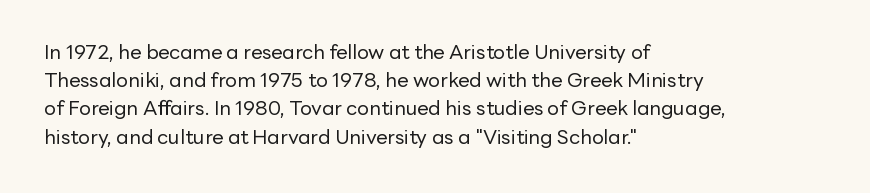
Q: Is the text bold? A: No.
Q: Is the text italic (slanted)? A: No, it is upright.
Q: Is the text underlined? A: No.
Q: How is the paragraph aligned? A: Left-aligned.
Q: Is the spacing between letters normal or unusually wide? A: Normal.
Q: Is the spacing between lines tight, normal or loose? A: Normal.
